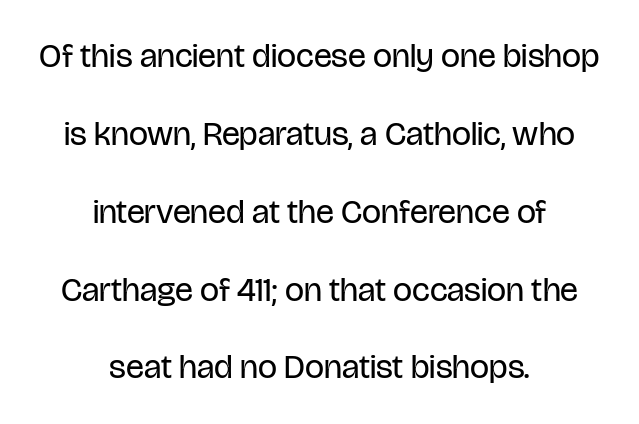
Letterform terminals end flat and unadorned throughout the passage. The face used here is rendered with its standard letterfit. In CSS terms this would be text-align: center. Regarding leading, the lines here are spaced well apart. The passage shown is not bold in any degree.
